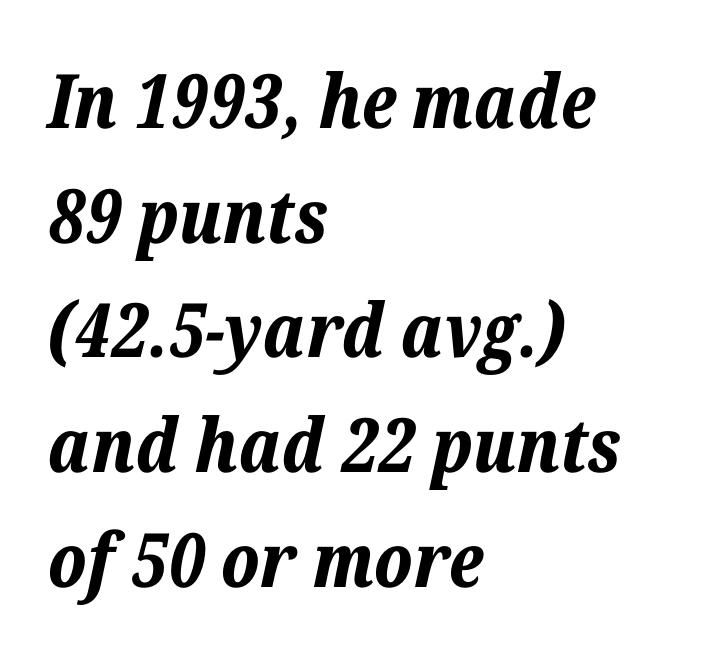
Q: Is the text bold? A: Yes.
Q: Is the text italic (slanted)? A: Yes, it leans right by about 12 degrees.
Q: Is the text underlined? A: No.
Q: How is the paragraph aligned? A: Left-aligned.
Q: Is the spacing between letters normal or unusually wide? A: Normal.
Q: Is the spacing between lines tight, normal or loose? A: Normal.
Q: Width (condensed, normal, or wide)? A: Normal.
Q: Stroke contrast? A: Low.
Q: x-height? A: Medium.
Q: Monospaced? A: No.
